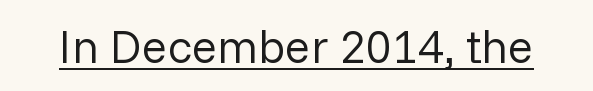
Q: Is the text bold? A: No.
Q: Is the text italic (slanted)? A: No, it is upright.
Q: Is the typeface a serif or a sans-serif typeface? A: Sans-serif.
Q: Is the text underlined? A: Yes.
Q: Is the spacing between letters normal or unusually wide? A: Normal.
Q: Width (condensed, normal, or wide)? A: Normal.
Q: Stroke contrast? A: Low.
Q: x-height? A: Medium.
Q: Monospaced? A: No.
